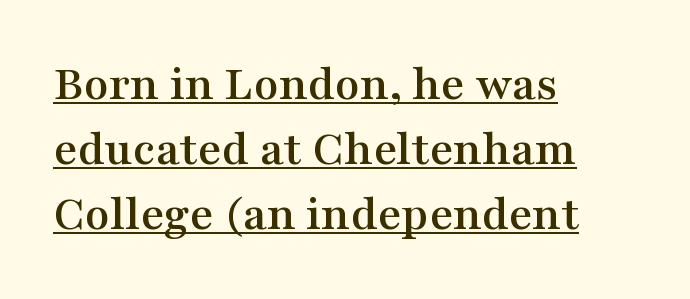
{"serif": "yes", "italic": "no", "width": "wide", "stroke_contrast": "medium", "x_height": "medium", "monospaced": "no", "underline": "yes", "align": "left", "line_spacing": "normal", "line_spacing_ratio": 1.27, "letter_spacing": "normal", "letter_spacing_em": 0.0, "glyph_px": 51}
